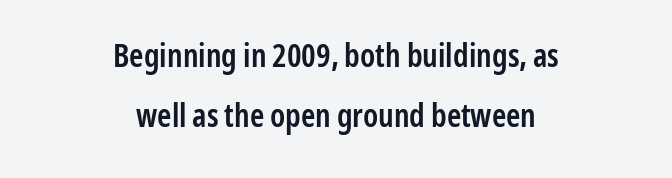
Q: Is the text bold? A: Semi-bold.
Q: Is the text italic (slanted)? A: No, it is upright.
Q: Is the typeface a serif or a sans-serif typeface? A: Sans-serif.
Q: Is the text underlined? A: No.
Q: How is the paragraph aligned? A: Centered.
Q: Is the spacing between letters normal or unusually wide? A: Normal.
Q: Width (condensed, normal, or wide)? A: Condensed.
Q: Stroke contrast? A: Low.
Q: x-height? A: Medium.
Q: Monospaced? A: No.
